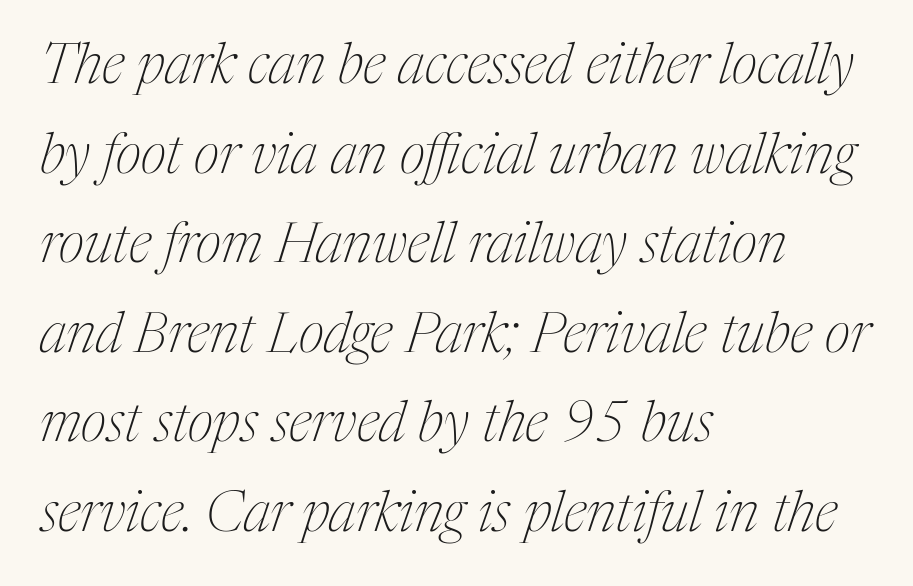
Q: Is the text bold? A: No.
Q: Is the text italic (slanted)? A: Yes, it leans right by about 17 degrees.
Q: Is the typeface a serif or a sans-serif typeface? A: Serif.
Q: Is the text underlined? A: No.
Q: How is the paragraph aligned? A: Left-aligned.
Q: Is the spacing between letters normal or unusually wide? A: Normal.
Q: Is the spacing between lines tight, normal or loose? A: Normal.
Q: Width (condensed, normal, or wide)? A: Condensed.
Q: Stroke contrast? A: Medium.
Q: x-height? A: Medium.
Q: Monospaced? A: No.
